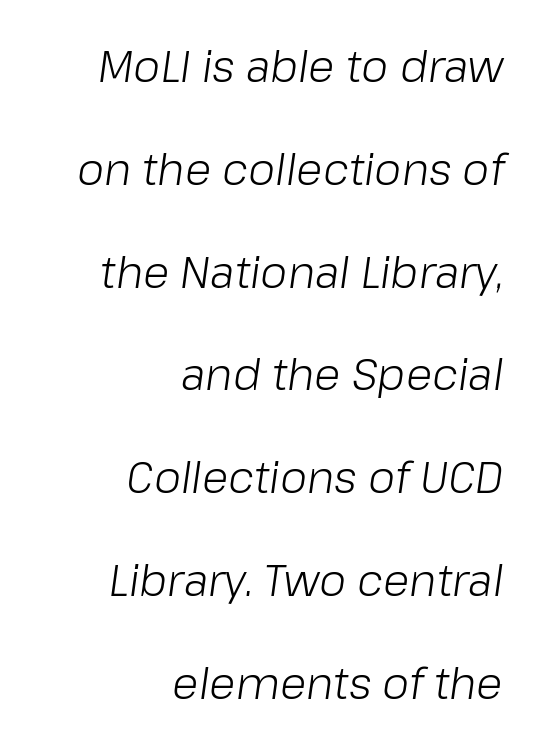
Note the varied advance widths — an 'i' is clearly narrower than an 'm'. Descenders are the only things crossing below the line. A typesetter would mark this as italic. The weight tops out at a normal text grade. Leftover space on each line is placed entirely before the opening word. The gaps between neighbouring characters are ordinary and unremarkable.
